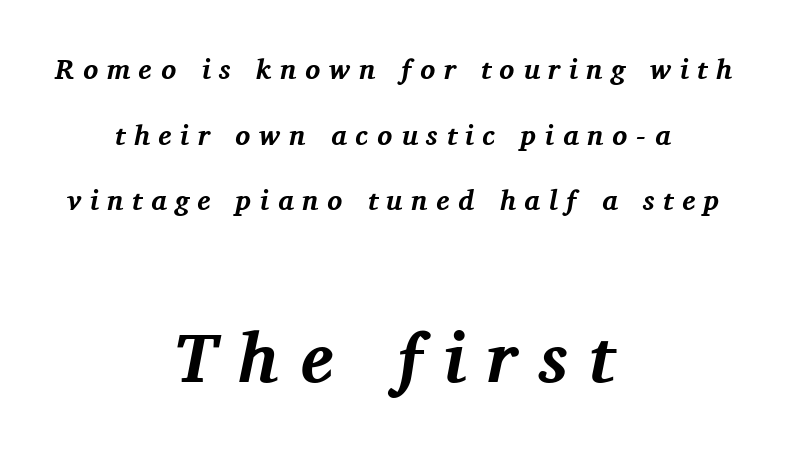
Has an underline been added? It has not. The sample has been set heavy, in full bold. The tracking reads as deliberately expanded to a designer's eye. Compare the two chunks: the lower has the greater cap height.
